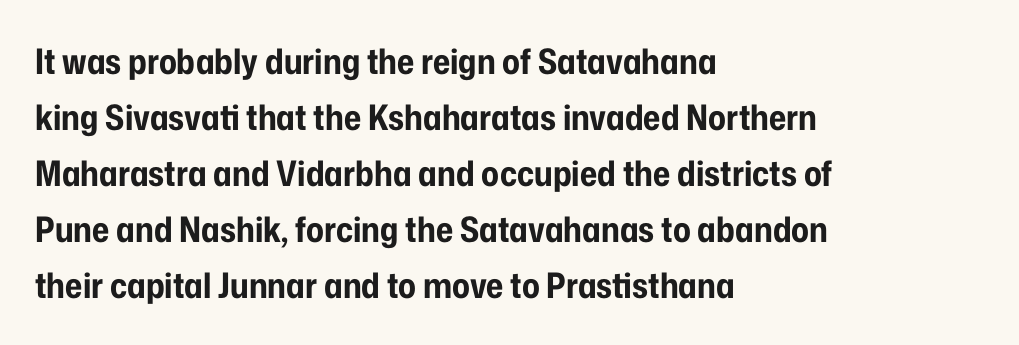
Q: Is the text bold? A: Yes.
Q: Is the text italic (slanted)? A: No, it is upright.
Q: Is the typeface a serif or a sans-serif typeface? A: Sans-serif.
Q: Is the text underlined? A: No.
Q: How is the paragraph aligned? A: Left-aligned.
Q: Is the spacing between letters normal or unusually wide? A: Normal.
Q: Is the spacing between lines tight, normal or loose? A: Normal.
Q: Width (condensed, normal, or wide)? A: Condensed.
Q: Stroke contrast? A: Low.
Q: x-height? A: Medium.
Q: Monospaced? A: No.
